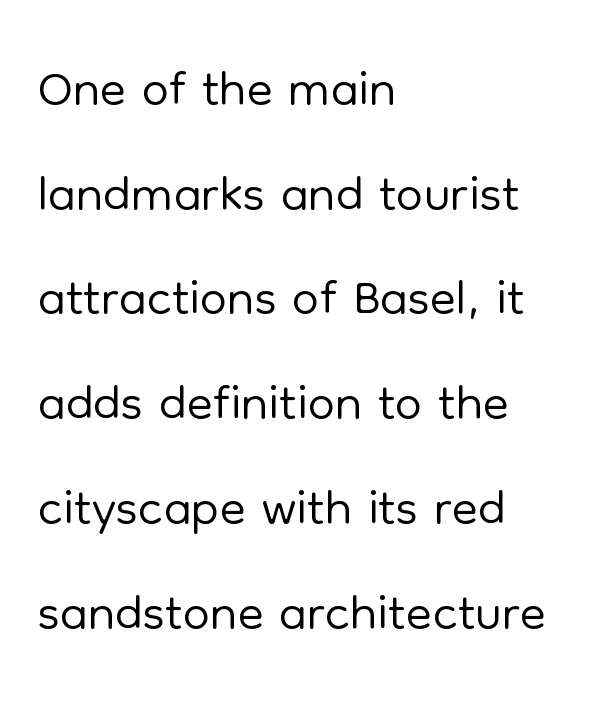
Q: Is the text bold? A: No.
Q: Is the text italic (slanted)? A: No, it is upright.
Q: Is the typeface a serif or a sans-serif typeface? A: Sans-serif.
Q: Is the text underlined? A: No.
Q: How is the paragraph aligned? A: Left-aligned.
Q: Is the spacing between letters normal or unusually wide? A: Normal.
Q: Is the spacing between lines tight, normal or loose? A: Normal.
Q: Width (condensed, normal, or wide)? A: Normal.
Q: Stroke contrast? A: Low.
Q: x-height? A: Medium.
Q: Monospaced? A: No.
